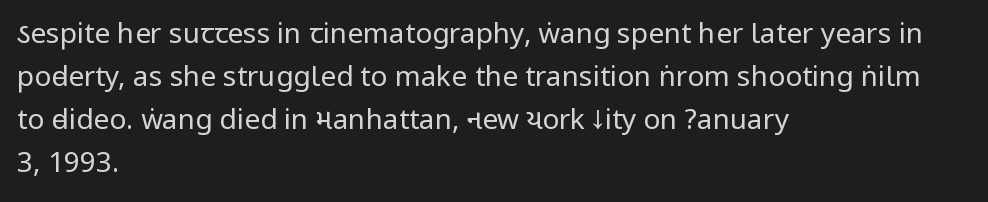
Q: Is the text bold? A: No.
Q: Is the text italic (slanted)? A: No, it is upright.
Q: Is the typeface a serif or a sans-serif typeface? A: Sans-serif.
Q: Is the text underlined? A: No.
Q: How is the paragraph aligned? A: Left-aligned.
Q: Is the spacing between letters normal or unusually wide? A: Normal.
Q: Is the spacing between lines tight, normal or loose? A: Normal.
Q: Width (condensed, normal, or wide)? A: Condensed.
Q: Stroke contrast? A: Low.
